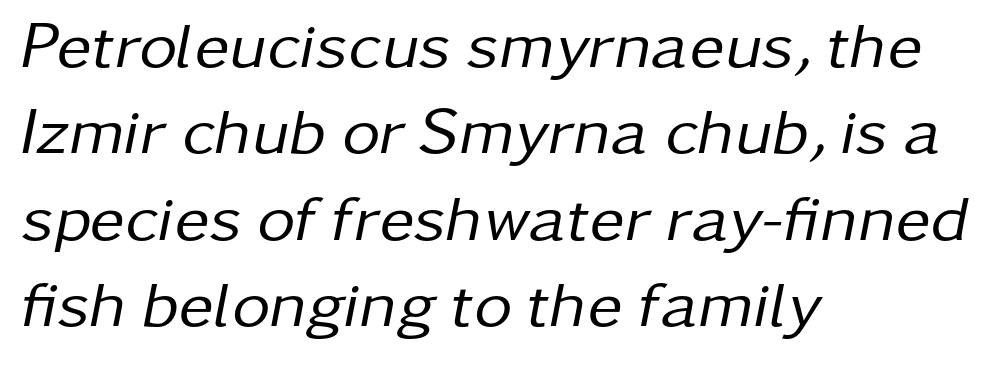
The image shows 66 px regular-weight type, italic (leaning right); set left-aligned, normal line spacing (1.31x), normal letter spacing, not underlined; low stroke contrast and a medium x-height.
